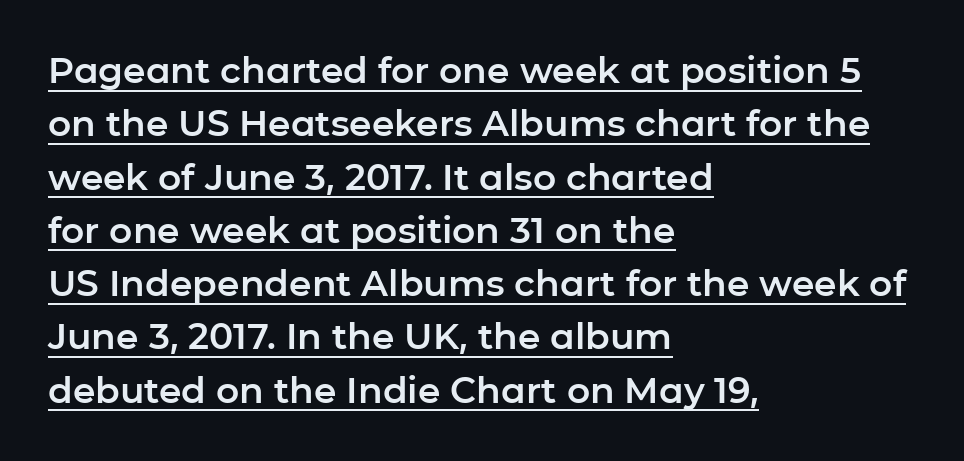
You could not count columns in this text — the font is proportionally spaced. Every stem runs plumb, perpendicular to the baseline. Nothing unusual about the tracking: characters are spaced as the font intends. All the whitespace from short lines collects on the right.
